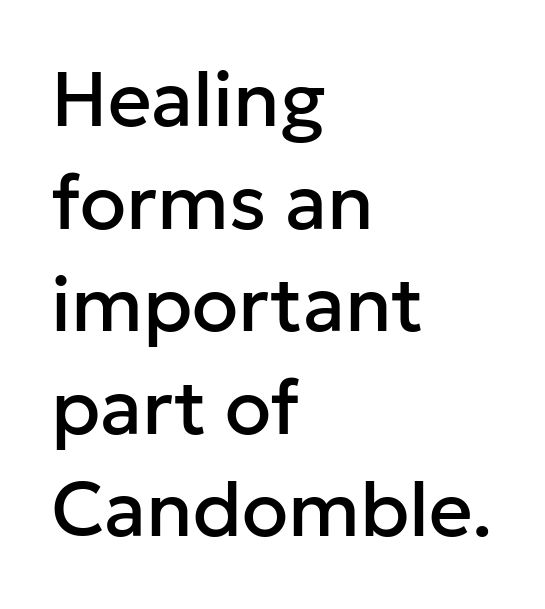
Q: Is the text italic (slanted)? A: No, it is upright.
Q: Is the typeface a serif or a sans-serif typeface? A: Sans-serif.
Q: Is the text underlined? A: No.
Q: How is the paragraph aligned? A: Left-aligned.
Q: Is the spacing between letters normal or unusually wide? A: Normal.
Q: Is the spacing between lines tight, normal or loose? A: Normal.
Q: Width (condensed, normal, or wide)? A: Normal.
Q: Stroke contrast? A: Low.
Q: x-height? A: Medium.
Q: Monospaced? A: No.
